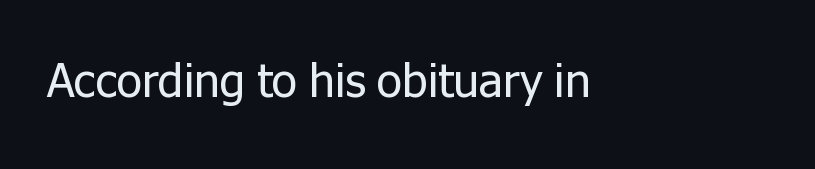
{"serif": "no", "italic": "no", "bold": "no", "weight": "regular", "width": "normal", "stroke_contrast": "low", "x_height": "medium", "monospaced": "no", "underline": "no", "letter_spacing": "normal", "letter_spacing_em": 0.0, "glyph_px": 47}
